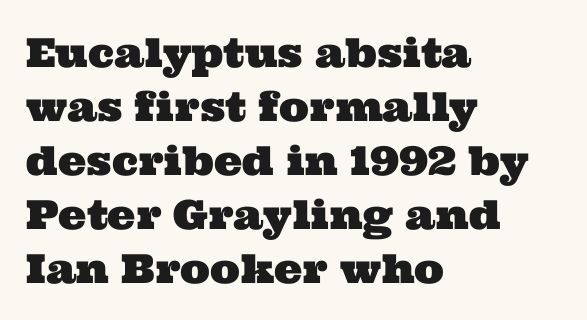
Q: Is the typeface a serif or a sans-serif typeface? A: Serif.
Q: Is the text underlined? A: No.
Q: How is the paragraph aligned? A: Left-aligned.
Q: Is the spacing between letters normal or unusually wide? A: Normal.
Q: Is the spacing between lines tight, normal or loose? A: Normal.
Q: Width (condensed, normal, or wide)? A: Wide.
Q: Stroke contrast? A: Medium.
Q: x-height? A: Medium.
Q: Monospaced? A: No.
